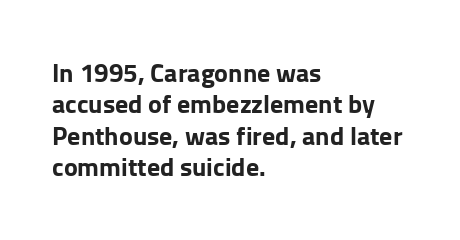
{"italic": "no", "bold": "yes", "underline": "no", "align": "left", "line_spacing_ratio": 1.21, "letter_spacing": "normal", "letter_spacing_em": 0.0, "glyph_px": 26}
